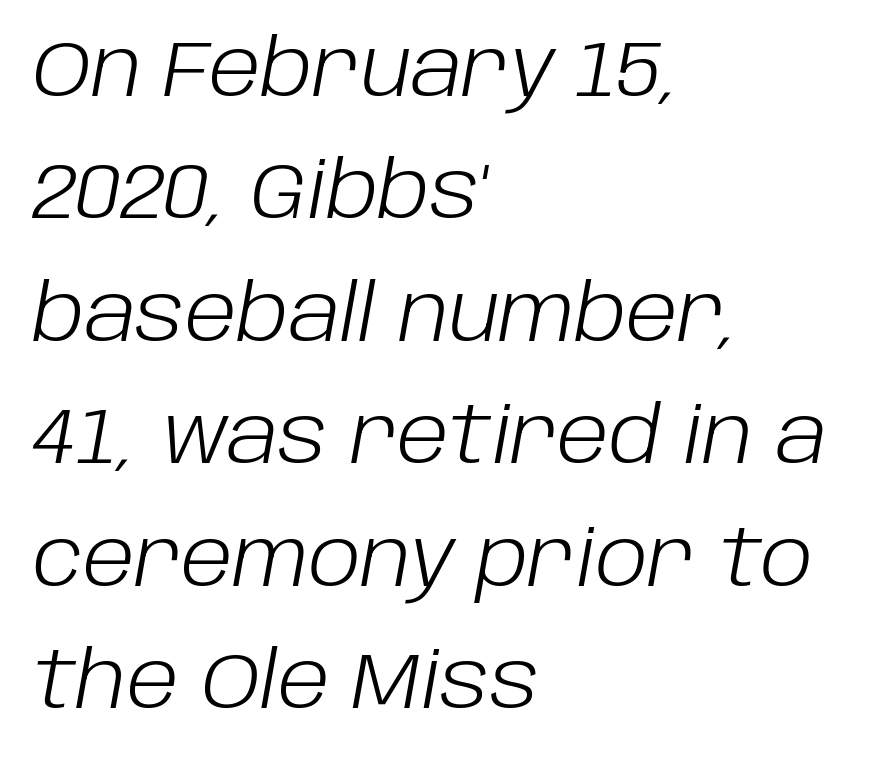
The image shows 79 px light type, italic (leaning right); set left-aligned, normal line spacing (1.55x), normal letter spacing, not underlined; low stroke contrast and a large x-height.
